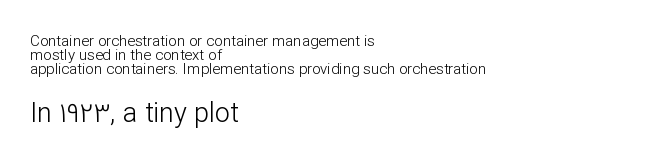
No word sits above an underline. Ascenders rise straight up at ninety degrees. On a weight scale, this lands at 450 or below. Compared with a centered layout, this one pins lines to the left instead. Reading top to bottom, the characters get bigger at the block break.
